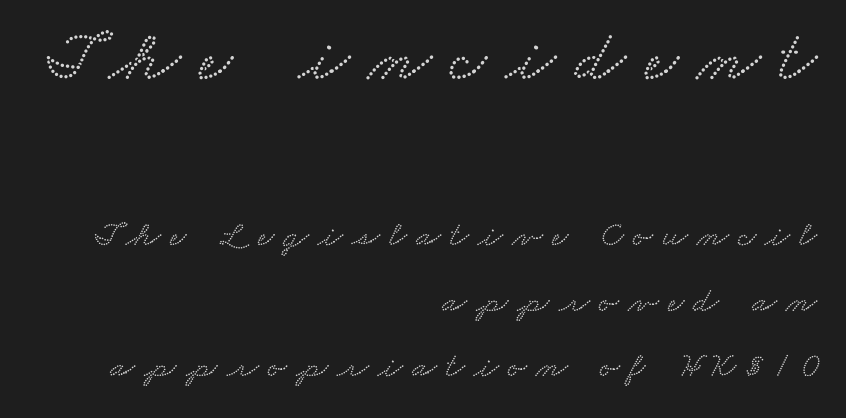
The image shows 73 px wide serif type; set right-aligned, line spacing 1.82x, unusually wide letter spacing (+0.26 em), not underlined; the first (top) block is 2.03x larger; low stroke contrast and a small x-height.
